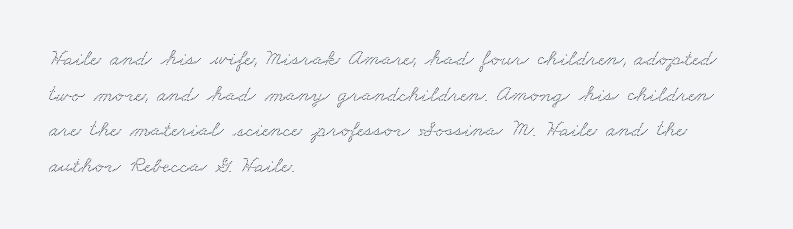
The image shows 23 px text type; set left-aligned, normal line spacing (1.55x), normal letter spacing, not underlined.
